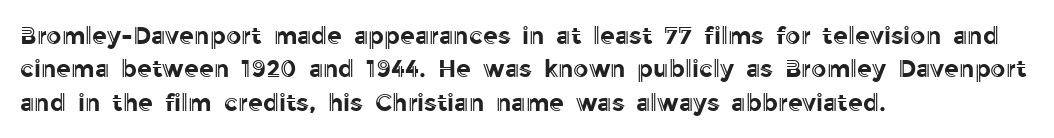
{"italic": "no", "underline": "no", "align": "left", "line_spacing": "normal", "line_spacing_ratio": 1.39, "letter_spacing": "normal", "letter_spacing_em": 0.0, "glyph_px": 24}
